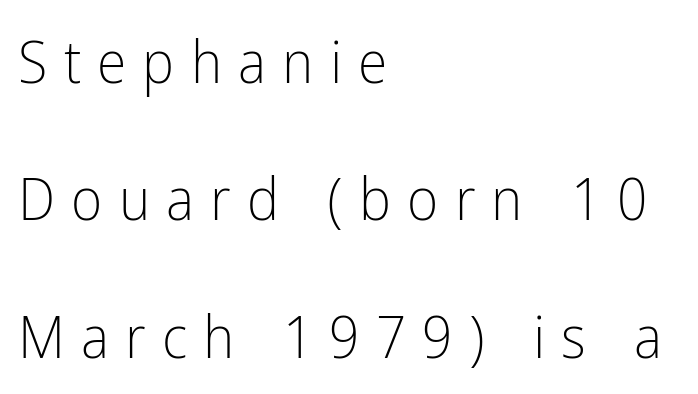
Q: Is the text bold? A: No.
Q: Is the text italic (slanted)? A: No, it is upright.
Q: Is the typeface a serif or a sans-serif typeface? A: Sans-serif.
Q: Is the text underlined? A: No.
Q: How is the paragraph aligned? A: Left-aligned.
Q: Is the spacing between letters normal or unusually wide? A: Unusually wide.
Q: Is the spacing between lines tight, normal or loose? A: Loose.
Q: Width (condensed, normal, or wide)? A: Condensed.
Q: Stroke contrast? A: Low.
Q: x-height? A: Medium.
Q: Monospaced? A: No.
